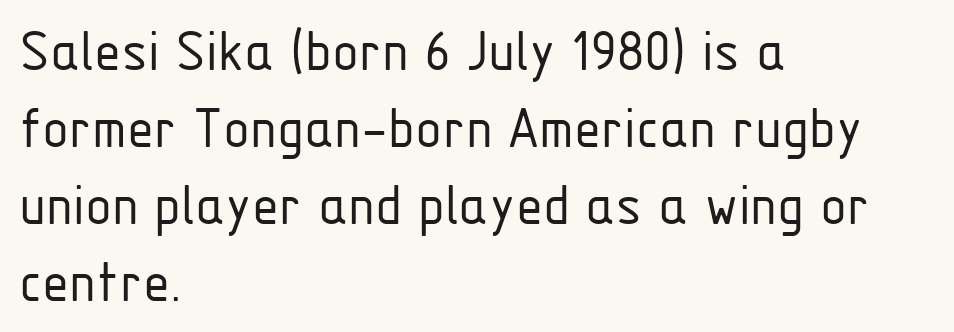
{"serif": "no", "italic": "no", "bold": "no", "weight": "light", "width": "condensed", "stroke_contrast": "low", "x_height": "medium", "monospaced": "no", "underline": "no", "align": "left", "line_spacing_ratio": 1.24, "letter_spacing": "normal", "letter_spacing_em": 0.0, "glyph_px": 62}
